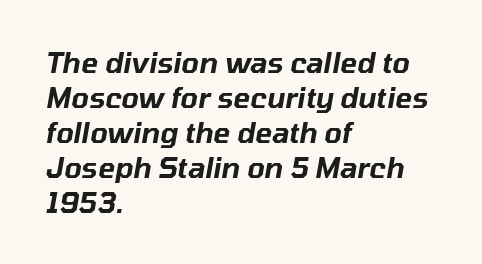
Q: Is the text italic (slanted)? A: Yes, it leans right by about 10 degrees.
Q: Is the text underlined? A: No.
Q: How is the paragraph aligned? A: Left-aligned.
Q: Is the spacing between letters normal or unusually wide? A: Normal.
Q: Is the spacing between lines tight, normal or loose? A: Normal.
Q: Width (condensed, normal, or wide)? A: Normal.
Q: Stroke contrast? A: Low.
Q: x-height? A: Medium.
Q: Monospaced? A: No.
